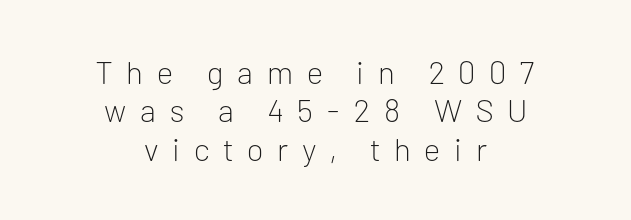
Q: Is the text bold? A: No.
Q: Is the text italic (slanted)? A: No, it is upright.
Q: Is the typeface a serif or a sans-serif typeface? A: Sans-serif.
Q: Is the text underlined? A: No.
Q: How is the paragraph aligned? A: Centered.
Q: Is the spacing between letters normal or unusually wide? A: Unusually wide.
Q: Width (condensed, normal, or wide)? A: Normal.
Q: Stroke contrast? A: Low.
Q: x-height? A: Medium.
Q: Monospaced? A: No.
